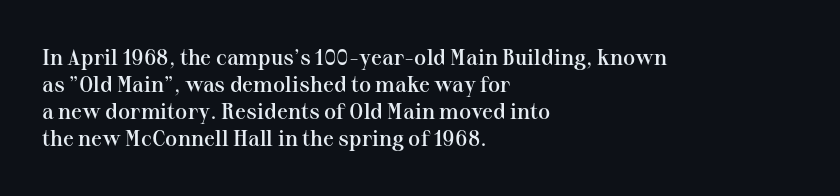
Q: Is the text bold? A: Semi-bold.
Q: Is the text italic (slanted)? A: No, it is upright.
Q: Is the text underlined? A: No.
Q: How is the paragraph aligned? A: Left-aligned.
Q: Is the spacing between letters normal or unusually wide? A: Normal.
